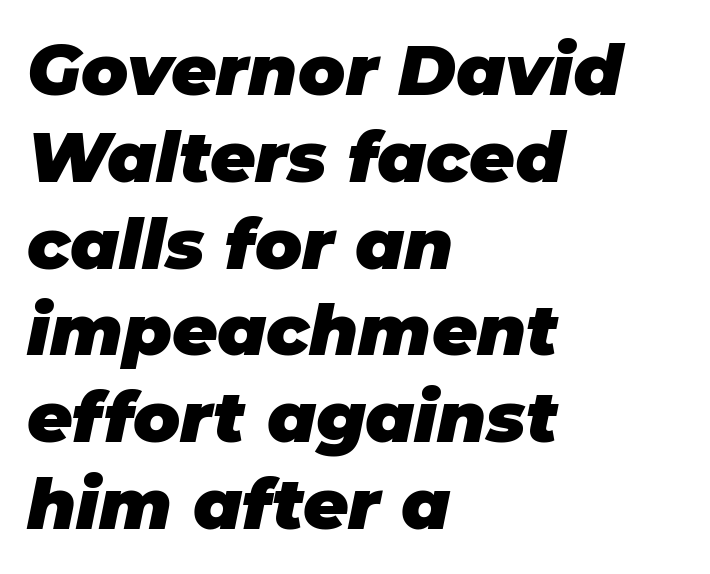
Compared with a centered layout, this one pins lines to the left instead. The words here are not underlined. These words are printed bold, with thick strokes throughout. Looking at the ascenders, they clearly lean. Each letter keeps its own natural width here, so spacing adapts to shape. Standard letterfit; no display-style spreading of the glyphs.
